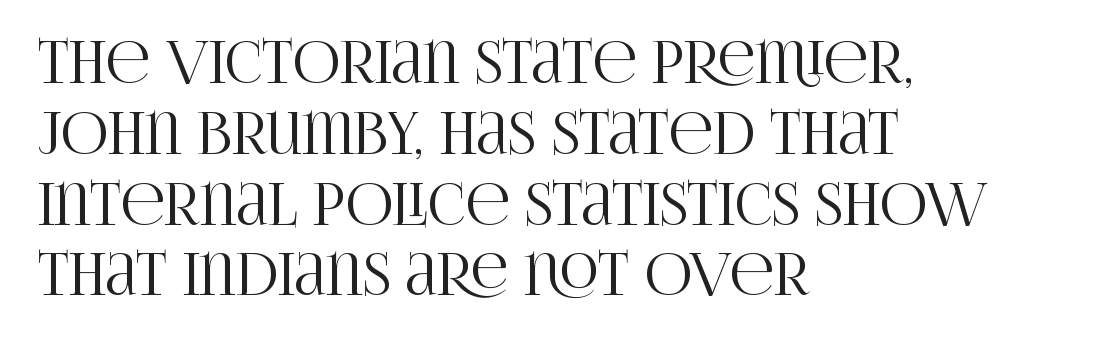
{"serif": "yes", "italic": "no", "width": "condensed", "stroke_contrast": "high", "x_height": "large", "monospaced": "no", "underline": "no", "align": "left", "line_spacing_ratio": 1.22, "letter_spacing": "normal", "letter_spacing_em": 0.0, "glyph_px": 58}
